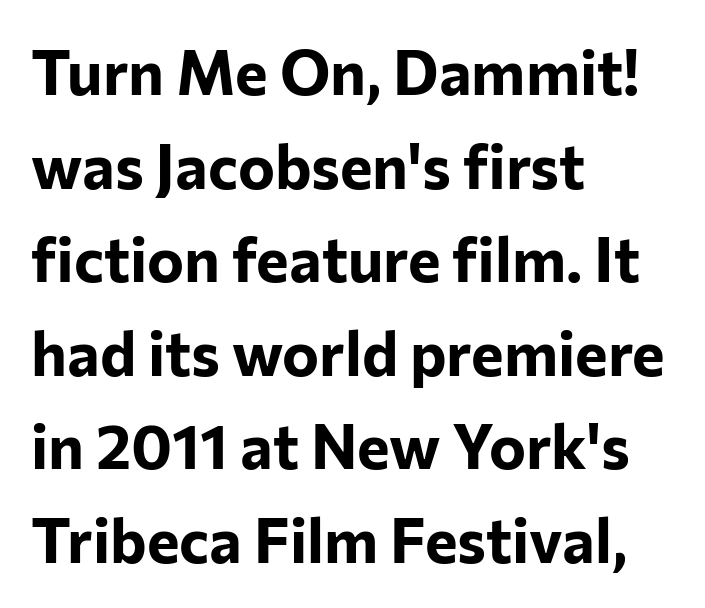
The image shows 62 px bold sans-serif type, upright; set left-aligned, normal line spacing (1.51x), normal letter spacing, not underlined; low stroke contrast and a medium x-height.
